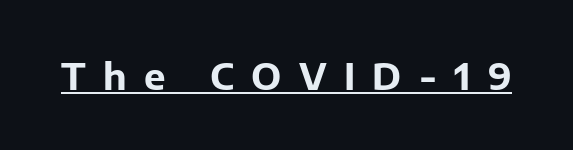
{"serif": "no", "italic": "no", "bold": "yes", "weight": "bold", "width": "normal", "stroke_contrast": "low", "x_height": "medium", "monospaced": "no", "underline": "yes", "letter_spacing": "wide", "letter_spacing_em": 0.48, "glyph_px": 36}
